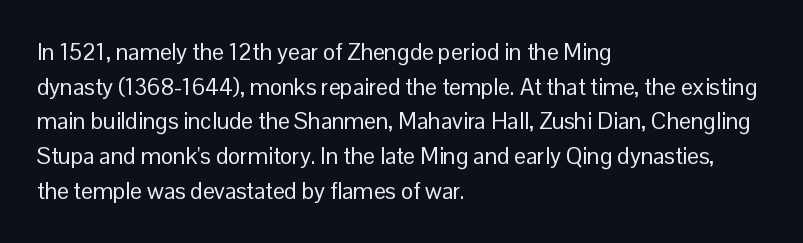
Q: Is the text bold? A: No.
Q: Is the text italic (slanted)? A: No, it is upright.
Q: Is the text underlined? A: No.
Q: How is the paragraph aligned? A: Left-aligned.
Q: Is the spacing between letters normal or unusually wide? A: Normal.
Q: Is the spacing between lines tight, normal or loose? A: Normal.
